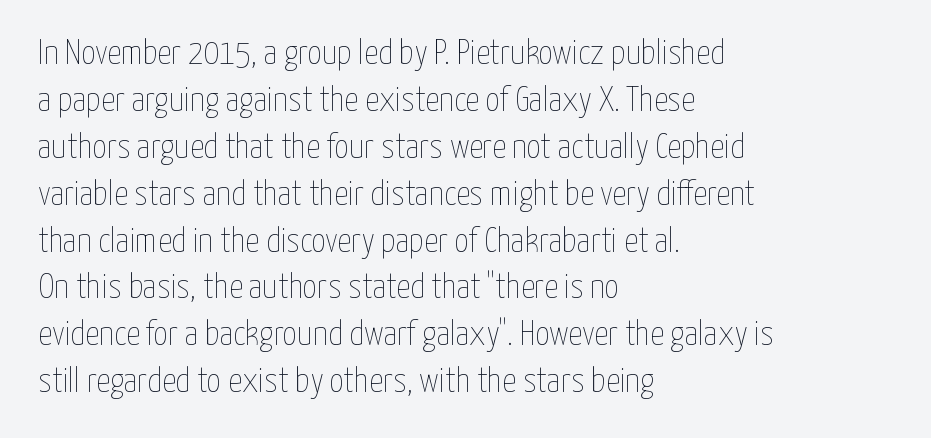
The lettering holds an erect, upright posture throughout. Short and long lines alike share a common starting point at left. Underline: absent. Each letter keeps its own natural width here, so spacing adapts to shape. This block has exactly the height ordinary leading produces. Students, note that the glyphs here touch the page at normal intervals.
